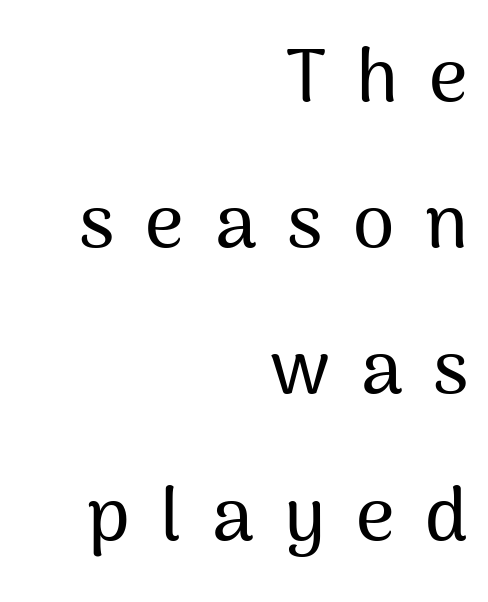
{"serif": "no", "italic": "no", "width": "normal", "stroke_contrast": "medium", "x_height": "medium", "monospaced": "no", "underline": "no", "align": "right", "line_spacing": "loose", "line_spacing_ratio": 1.95, "letter_spacing": "wide", "letter_spacing_em": 0.41, "glyph_px": 75}
